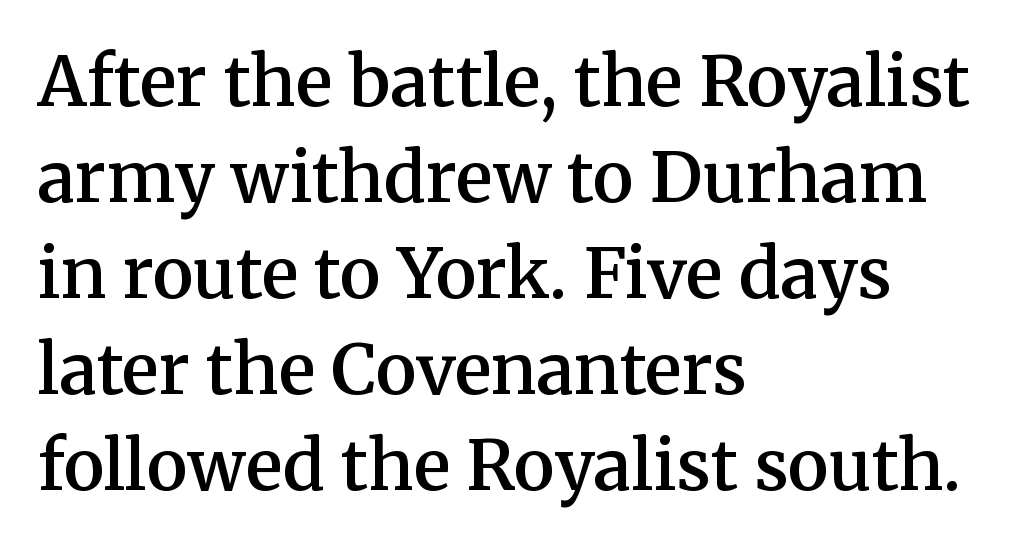
Line starts are locked; line ends wander. Spacing verdict: proportional, widths tailored to each character. Look at the stroke-to-counter ratio: somewhat heavy, a semibold. Does the type have serifs? Yes, each stem ends in a small foot. The area under the type is left untouched. There is no visible air inserted between adjacent glyphs.
